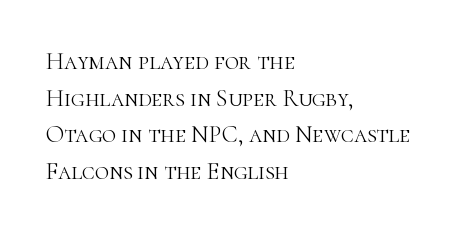
{"italic": "no", "bold": "no", "underline": "no", "align": "left", "line_spacing": "normal", "line_spacing_ratio": 1.53, "letter_spacing": "normal", "letter_spacing_em": 0.0, "glyph_px": 24}
